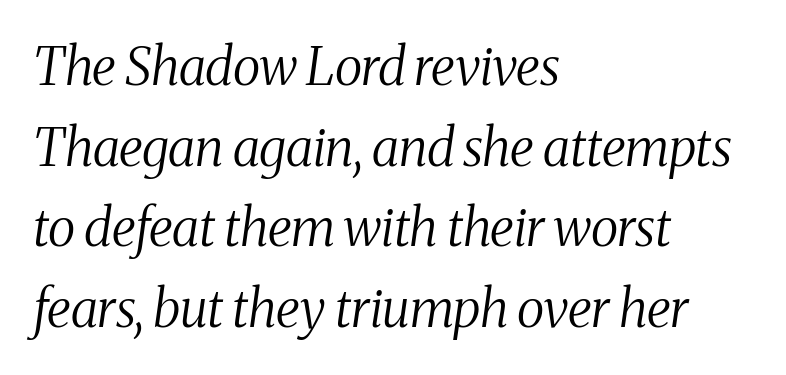
{"serif": "yes", "italic": "yes", "lean": "right", "slant_degrees": 8, "bold": "no", "weight": "regular", "width": "condensed", "stroke_contrast": "medium", "x_height": "medium", "monospaced": "no", "underline": "no", "align": "left", "line_spacing": "normal", "line_spacing_ratio": 1.55, "letter_spacing": "normal", "letter_spacing_em": 0.0, "glyph_px": 52}
